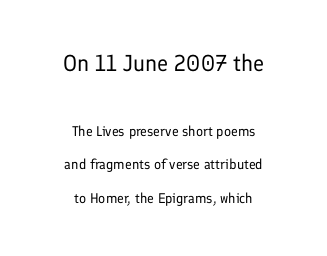
The image shows 23 px text type, upright; set centered, loose line spacing (2.38x), normal letter spacing, not underlined; the first (top) block is 1.64x larger.
